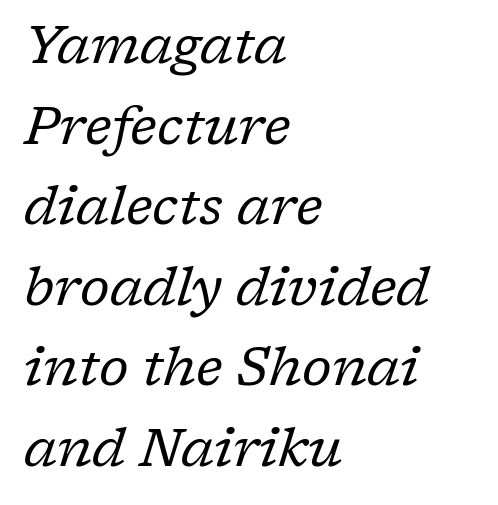
Q: Is the text bold? A: No.
Q: Is the text italic (slanted)? A: Yes, it leans right by about 17 degrees.
Q: Is the typeface a serif or a sans-serif typeface? A: Serif.
Q: Is the text underlined? A: No.
Q: How is the paragraph aligned? A: Left-aligned.
Q: Is the spacing between letters normal or unusually wide? A: Normal.
Q: Is the spacing between lines tight, normal or loose? A: Normal.
Q: Width (condensed, normal, or wide)? A: Normal.
Q: Stroke contrast? A: Low.
Q: x-height? A: Medium.
Q: Monospaced? A: No.
